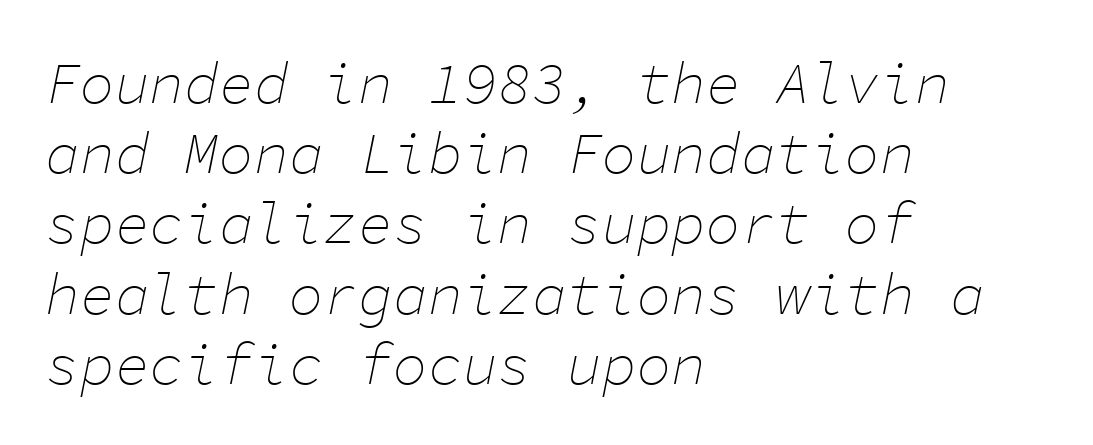
Q: Is the text bold? A: No.
Q: Is the text italic (slanted)? A: Yes, it leans right by about 11 degrees.
Q: Is the text underlined? A: No.
Q: How is the paragraph aligned? A: Left-aligned.
Q: Is the spacing between letters normal or unusually wide? A: Normal.
Q: Width (condensed, normal, or wide)? A: Normal.
Q: Stroke contrast? A: Low.
Q: x-height? A: Medium.
Q: Monospaced? A: Yes.
